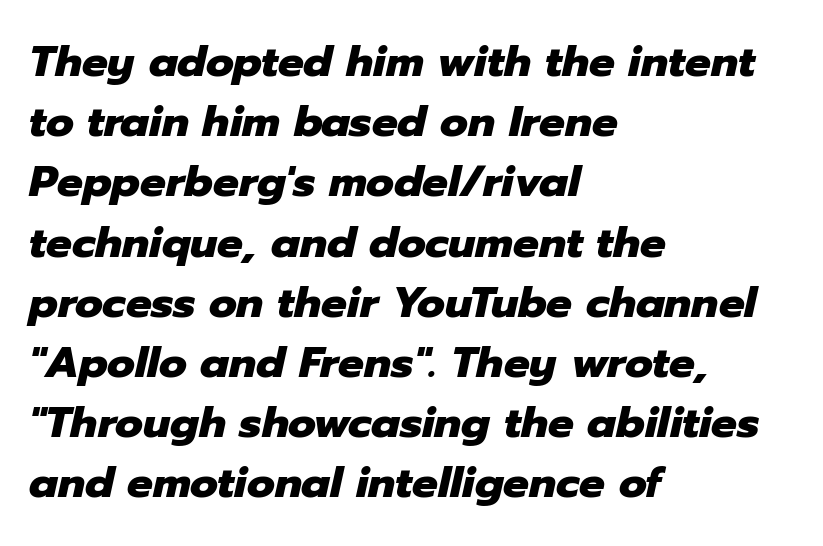
Q: Is the text bold? A: Yes.
Q: Is the text italic (slanted)? A: Yes, it leans right by about 12 degrees.
Q: Is the text underlined? A: No.
Q: How is the paragraph aligned? A: Left-aligned.
Q: Is the spacing between letters normal or unusually wide? A: Normal.
Q: Is the spacing between lines tight, normal or loose? A: Normal.
Q: Width (condensed, normal, or wide)? A: Normal.
Q: Stroke contrast? A: Low.
Q: x-height? A: Medium.
Q: Monospaced? A: No.
